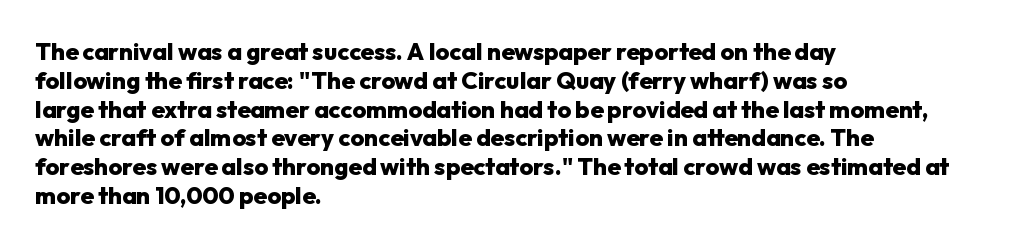
{"italic": "no", "bold": "yes", "underline": "no", "align": "left", "line_spacing_ratio": 1.2, "letter_spacing": "normal", "letter_spacing_em": 0.0, "glyph_px": 24}
